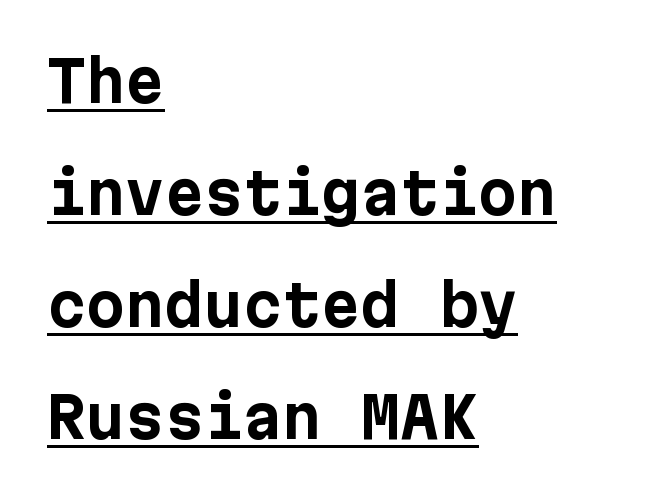
The designer went with a sans here, leaving each stem footless. Designer's note — italics off, roman on. If you measured baseline to baseline, you'd find a long distance. The letters sit at their default tracking, neither squeezed nor spread. Does the copy run flush right? No — it runs flush left.
